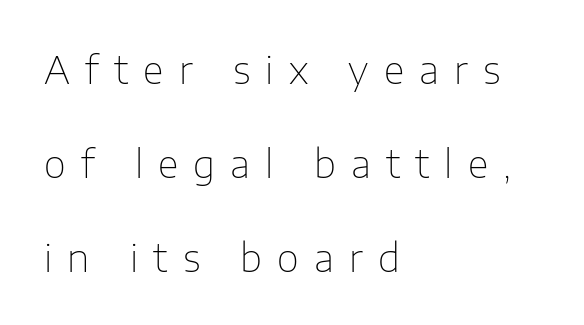
Q: Is the text bold? A: No.
Q: Is the text italic (slanted)? A: No, it is upright.
Q: Is the typeface a serif or a sans-serif typeface? A: Sans-serif.
Q: Is the text underlined? A: No.
Q: How is the paragraph aligned? A: Left-aligned.
Q: Is the spacing between letters normal or unusually wide? A: Unusually wide.
Q: Is the spacing between lines tight, normal or loose? A: Loose.
Q: Width (condensed, normal, or wide)? A: Normal.
Q: Stroke contrast? A: Low.
Q: x-height? A: Medium.
Q: Monospaced? A: No.
